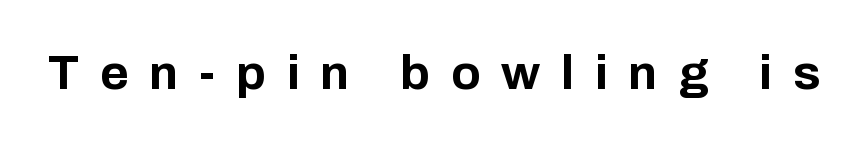
{"serif": "no", "italic": "no", "bold": "yes", "weight": "bold", "width": "normal", "stroke_contrast": "low", "x_height": "medium", "monospaced": "no", "underline": "no", "letter_spacing": "wide", "letter_spacing_em": 0.42, "glyph_px": 49}
